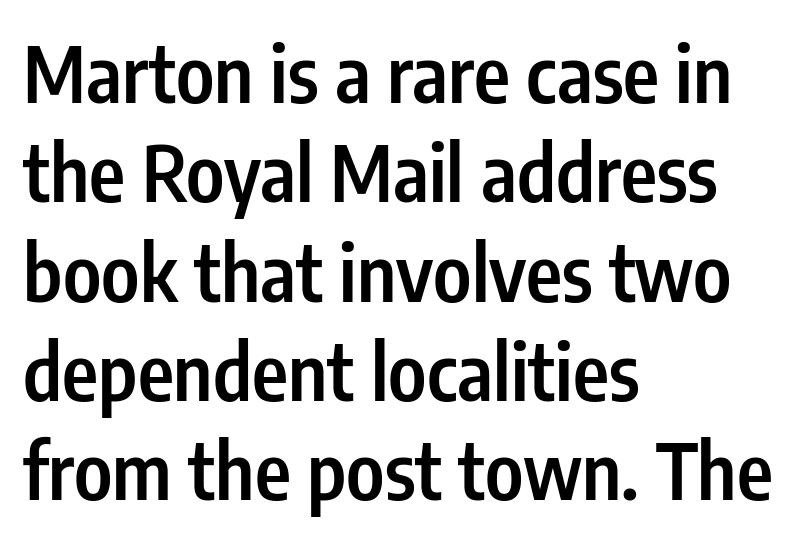
The line texture is even and compact thanks to regular tracking. The face used here is proportionally spaced, like ordinary book or web type. The glyphs have the mass of a demibold cut, below bold. A normal amount of white space separates one row of letters from the next.
